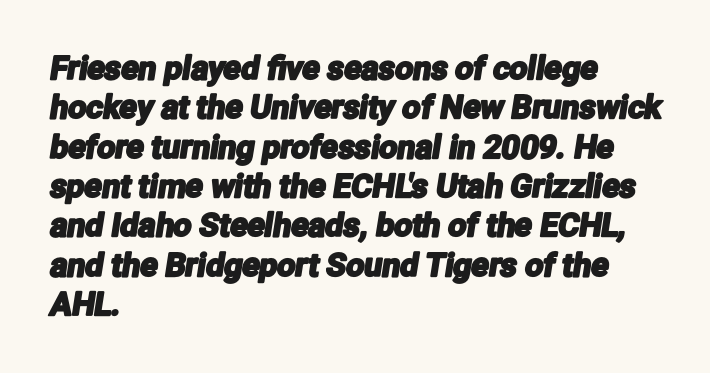
{"serif": "no", "width": "condensed", "stroke_contrast": "low", "x_height": "medium", "monospaced": "no", "underline": "no", "align": "left", "line_spacing_ratio": 1.23, "letter_spacing": "normal", "letter_spacing_em": 0.0, "glyph_px": 32}
